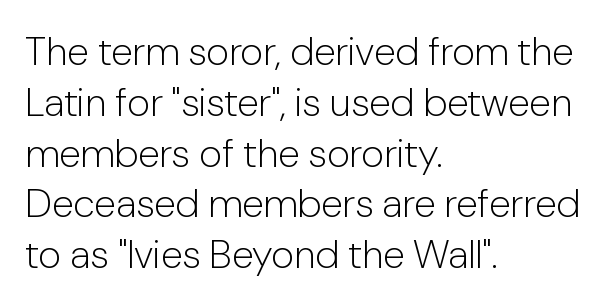
{"serif": "no", "italic": "no", "bold": "no", "weight": "light", "width": "normal", "stroke_contrast": "low", "x_height": "medium", "monospaced": "no", "underline": "no", "align": "left", "line_spacing": "normal", "line_spacing_ratio": 1.27, "letter_spacing": "normal", "letter_spacing_em": 0.0, "glyph_px": 40}
